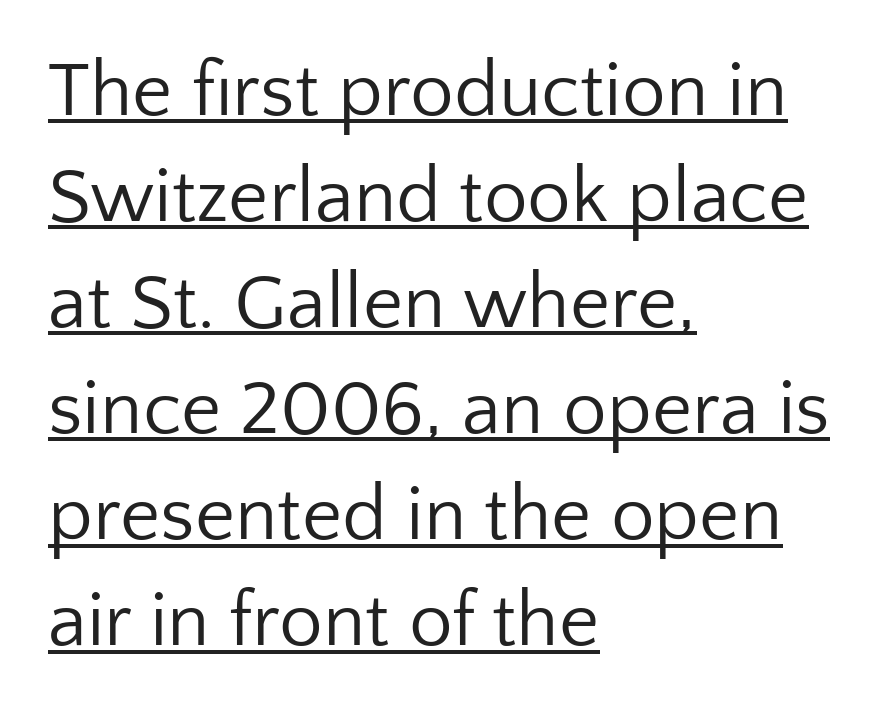
{"serif": "no", "italic": "no", "bold": "no", "weight": "regular", "width": "normal", "stroke_contrast": "low", "x_height": "medium", "monospaced": "no", "underline": "yes", "align": "left", "line_spacing": "normal", "line_spacing_ratio": 1.36, "letter_spacing": "normal", "letter_spacing_em": 0.0, "glyph_px": 78}
